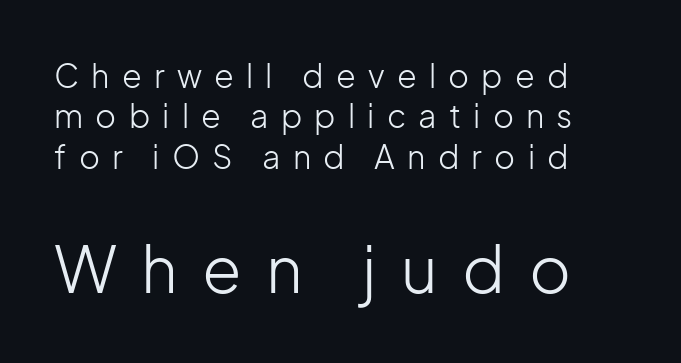
The image shows 64 px light sans-serif type, upright; set left-aligned, normal line spacing (1.26x), unusually wide letter spacing (+0.38 em), not underlined; the second (bottom) block is 2.0x larger; low stroke contrast and a medium x-height.
